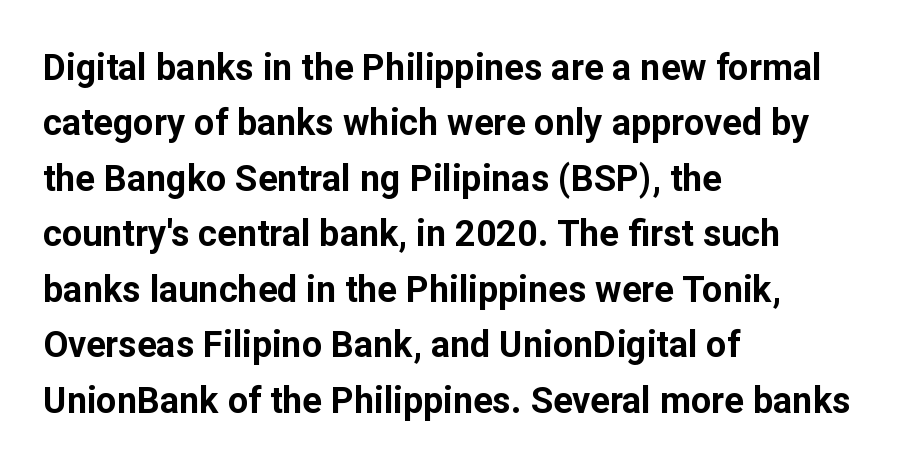
A typesetter would call this leading conventional body-copy spacing. Check under the words: just untouched page. This is sans-serif lettering, the kind often seen on screens and signage. The tracking reads as untouched default to a designer's eye. This sample has the flowing, uneven cadence of proportional lettering.
